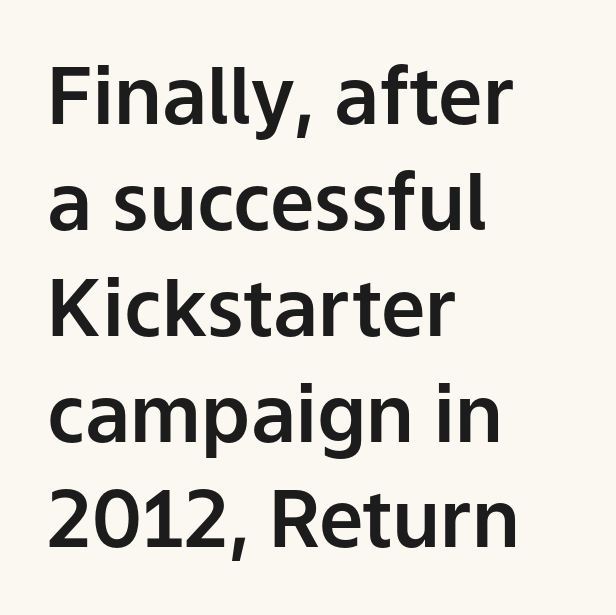
The image shows 79 px sans-serif type, upright; set left-aligned, normal line spacing (1.34x), normal letter spacing, not underlined; low stroke contrast and a medium x-height.
